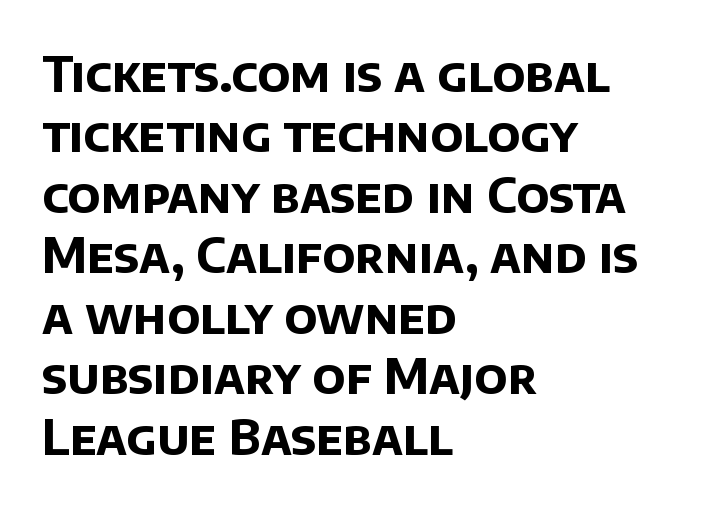
The image shows 48 px bold sans-serif type; set left-aligned, normal line spacing (1.26x), normal letter spacing, not underlined; low stroke contrast and a large x-height.
